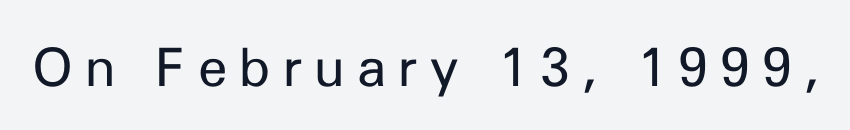
Q: Is the text bold? A: No.
Q: Is the text italic (slanted)? A: No, it is upright.
Q: Is the typeface a serif or a sans-serif typeface? A: Sans-serif.
Q: Is the text underlined? A: No.
Q: Is the spacing between letters normal or unusually wide? A: Unusually wide.
Q: Width (condensed, normal, or wide)? A: Normal.
Q: Stroke contrast? A: Low.
Q: x-height? A: Medium.
Q: Monospaced? A: No.
